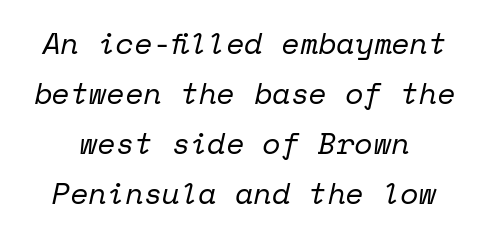
The image shows 30 px regular-weight serif type, italic (leaning right), monospaced; set normal line spacing (1.67x), normal letter spacing, not underlined; low stroke contrast and a medium x-height.
